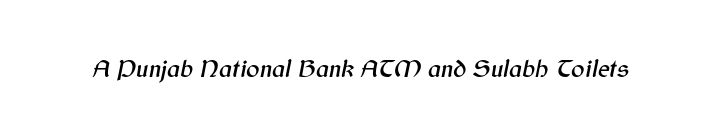
{"italic": "yes", "lean": "right", "slant_degrees": 12, "underline": "no", "letter_spacing": "normal", "letter_spacing_em": 0.0, "glyph_px": 25}
